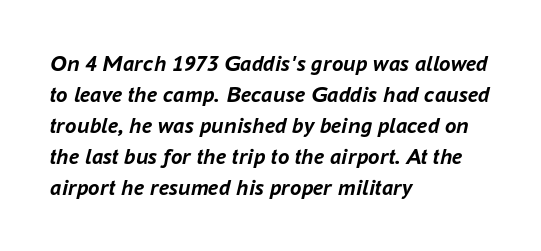
Q: Is the text bold? A: Yes.
Q: Is the text italic (slanted)? A: Yes, it leans right by about 16 degrees.
Q: Is the text underlined? A: No.
Q: How is the paragraph aligned? A: Left-aligned.
Q: Is the spacing between letters normal or unusually wide? A: Normal.
Q: Is the spacing between lines tight, normal or loose? A: Normal.
